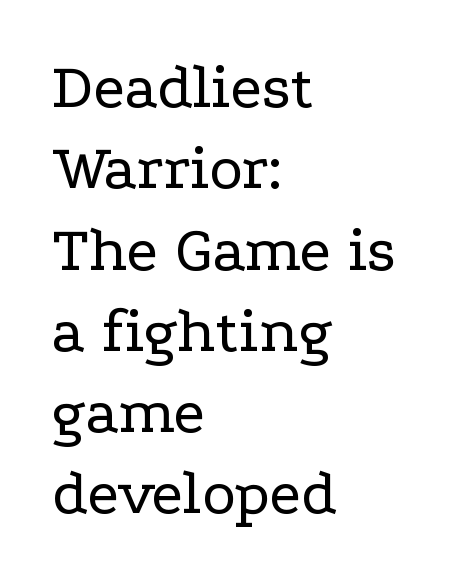
Check where the strokes stop: tiny serifs finish them off. The designer left line spacing at the default. Nobody touched the tracking dial on this one. The string is rendered with underlining switched off. Stroke mass is kept to a normal reading level or below.
